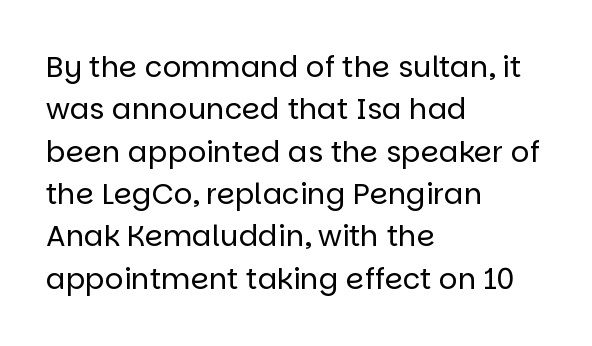
The image shows 29 px regular-weight sans-serif type, upright; set left-aligned, normal line spacing (1.46x), normal letter spacing, not underlined; low stroke contrast and a large x-height.
